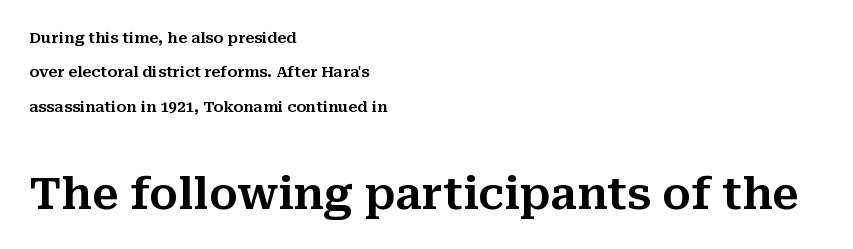
Q: Is the text italic (slanted)? A: No, it is upright.
Q: Is the typeface a serif or a sans-serif typeface? A: Serif.
Q: Is the text underlined? A: No.
Q: How is the paragraph aligned? A: Left-aligned.
Q: Is the spacing between letters normal or unusually wide? A: Normal.
Q: Is the spacing between lines tight, normal or loose? A: Loose.
Q: Which block of text is set in a larger size, the first (top) or the second (bottom)? A: The second (bottom) one.
Q: Width (condensed, normal, or wide)? A: Normal.
Q: Stroke contrast? A: Medium.
Q: x-height? A: Medium.
Q: Monospaced? A: No.
